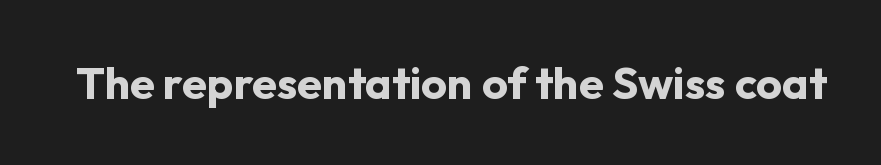
Students, note that the glyphs here touch the page at normal intervals. Varying glyph widths throughout — classic text-font behaviour. Typographically, this falls in the sans-serif category. Thick stems and heavy bowls — unmistakably bold. The letters stand straight up with perfectly vertical stems. The zone under the glyphs is completely vacant.
